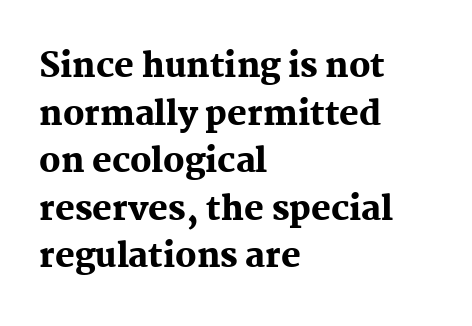
Inter-character spacing is left at the font's built-in metrics. The setting favours the left margin, as ordinary paragraphs usually do. Decoration check: the copy has no underline. Baseline-to-baseline distance is the conventional proportion of letter height. How heavy is the stroke? Heavy — this is a bold.
